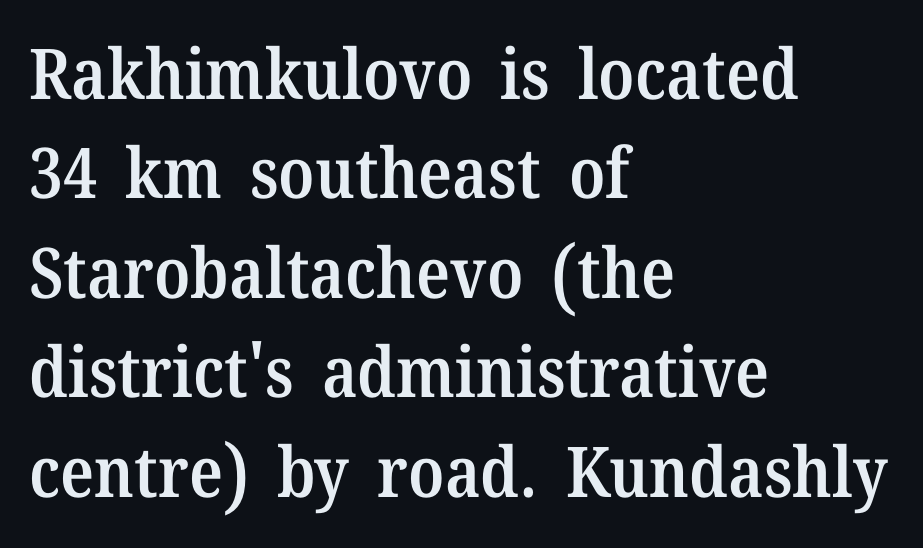
The image shows 70 px semibold serif type, upright; set left-aligned, normal line spacing (1.42x), normal letter spacing, not underlined; medium stroke contrast and a medium x-height.
